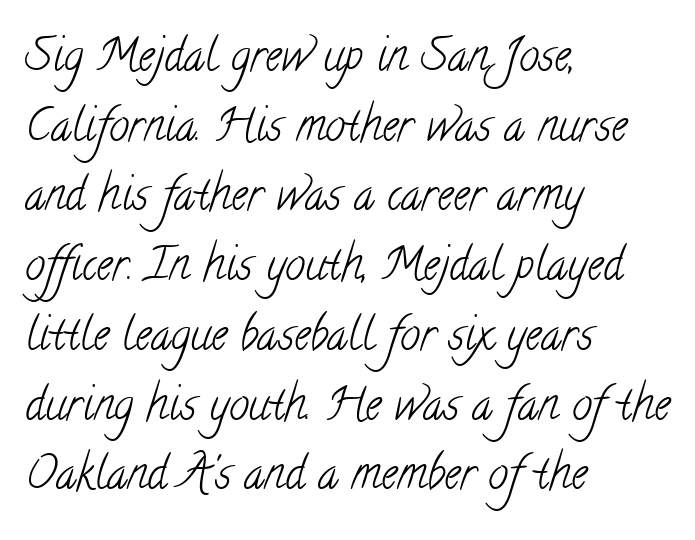
The image shows 45 px light, condensed serif type; set left-aligned, normal line spacing (1.55x), normal letter spacing, not underlined; low stroke contrast and a small x-height.
